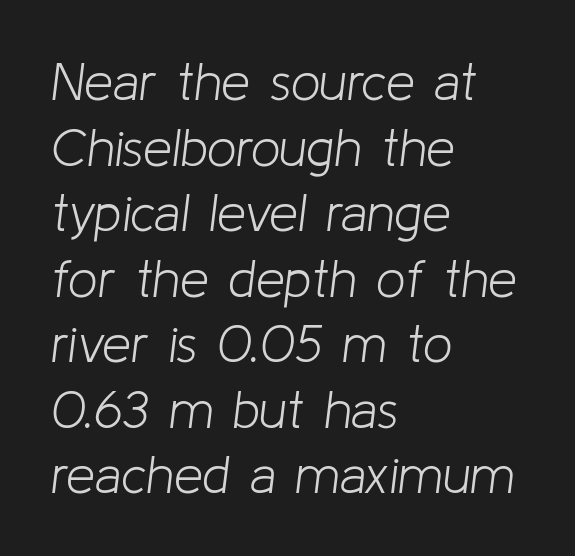
Does the lettering tilt? It does — this is italic. The letterforms sit shoulder to shoulder at normal distance. Leftover space on each line is placed entirely after the last word. No heavy texture on the line: the type isn't bold.
